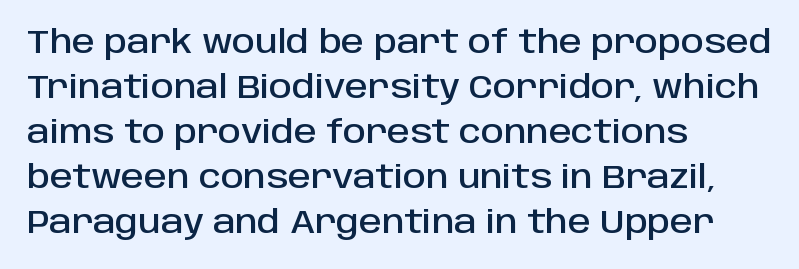
Q: Is the text italic (slanted)? A: No, it is upright.
Q: Is the typeface a serif or a sans-serif typeface? A: Sans-serif.
Q: Is the text underlined? A: No.
Q: How is the paragraph aligned? A: Left-aligned.
Q: Is the spacing between letters normal or unusually wide? A: Normal.
Q: Is the spacing between lines tight, normal or loose? A: Normal.
Q: Width (condensed, normal, or wide)? A: Normal.
Q: Stroke contrast? A: Low.
Q: x-height? A: Large.
Q: Monospaced? A: No.
